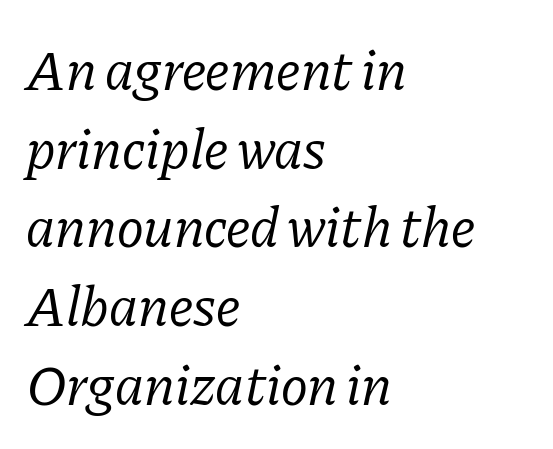
A normal amount of white space separates one row of letters from the next. Students, note that the glyphs here touch the page at normal intervals. Think standard paragraph weight, or any step lighter than that. These lines are set flush left with a ragged right edge.
